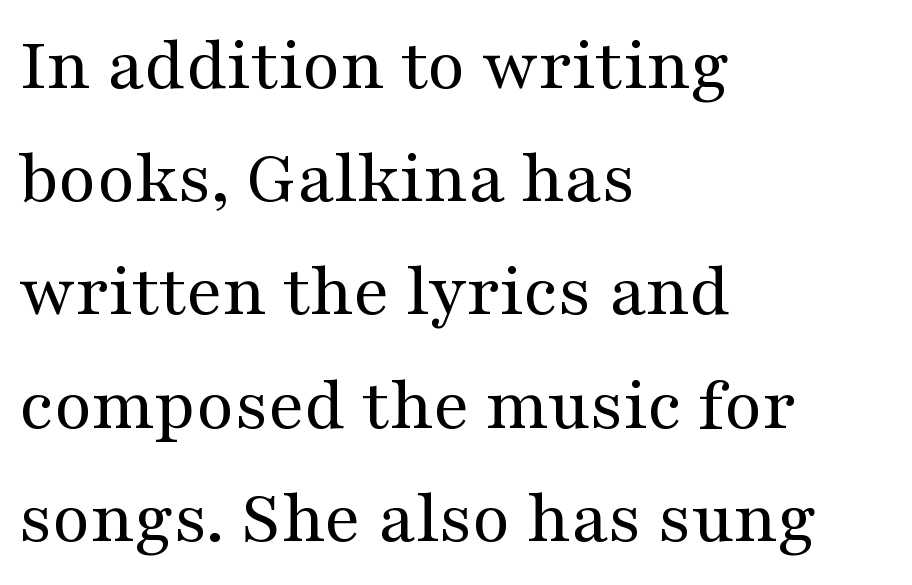
Q: Is the text bold? A: No.
Q: Is the text italic (slanted)? A: No, it is upright.
Q: Is the typeface a serif or a sans-serif typeface? A: Serif.
Q: Is the text underlined? A: No.
Q: How is the paragraph aligned? A: Left-aligned.
Q: Is the spacing between letters normal or unusually wide? A: Normal.
Q: Is the spacing between lines tight, normal or loose? A: Normal.
Q: Width (condensed, normal, or wide)? A: Wide.
Q: Stroke contrast? A: Medium.
Q: x-height? A: Medium.
Q: Monospaced? A: No.
